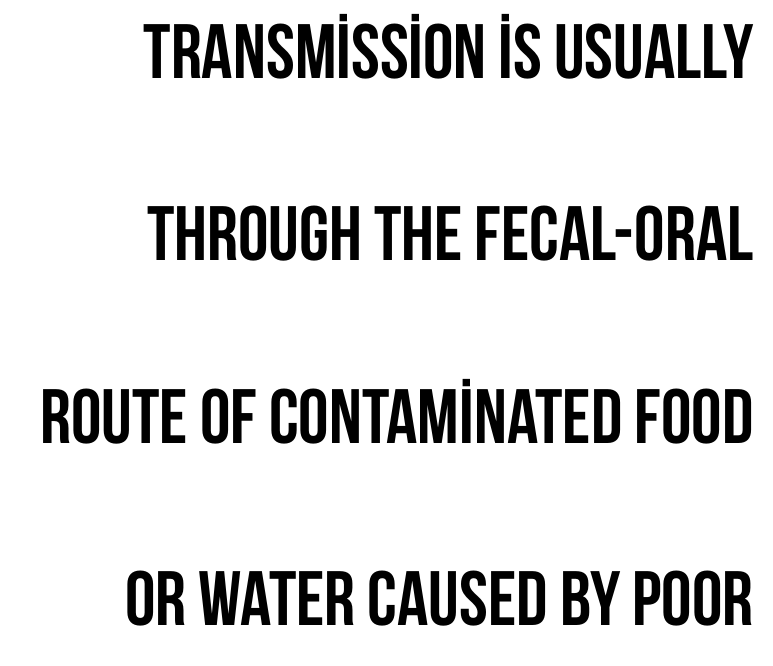
The image shows 77 px semibold, condensed sans-serif type, upright; set right-aligned, loose line spacing (2.37x), normal letter spacing, not underlined; low stroke contrast and a large x-height.
